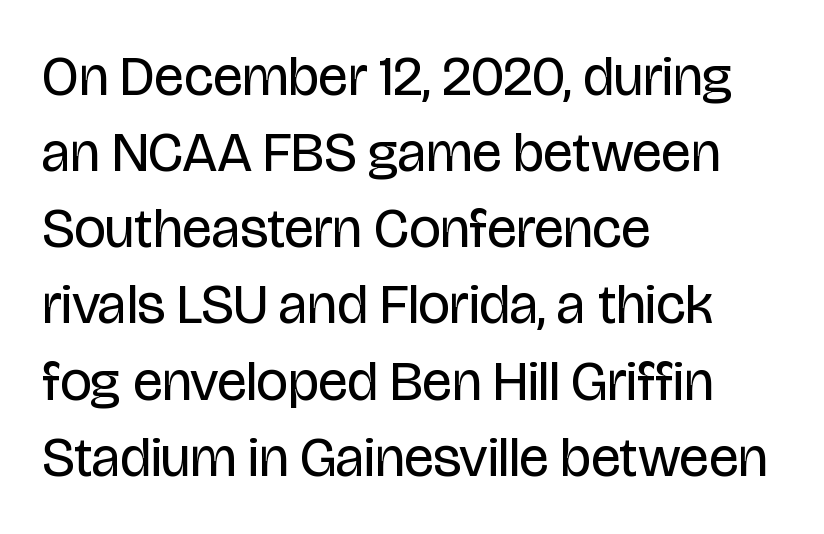
Q: Is the text bold? A: No.
Q: Is the text italic (slanted)? A: No, it is upright.
Q: Is the typeface a serif or a sans-serif typeface? A: Sans-serif.
Q: Is the text underlined? A: No.
Q: How is the paragraph aligned? A: Left-aligned.
Q: Is the spacing between letters normal or unusually wide? A: Normal.
Q: Is the spacing between lines tight, normal or loose? A: Normal.
Q: Width (condensed, normal, or wide)? A: Condensed.
Q: Stroke contrast? A: Low.
Q: x-height? A: Large.
Q: Monospaced? A: No.
